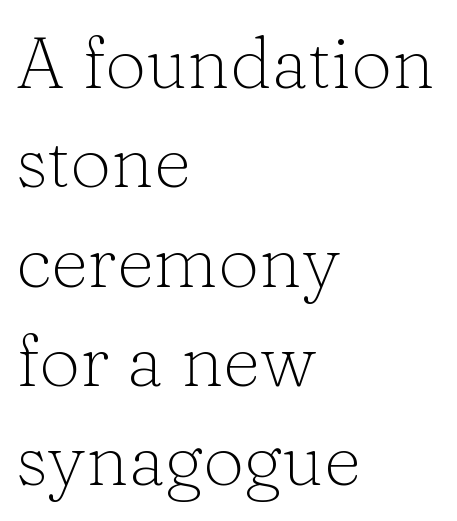
A typesetter would call this leading conventional body-copy spacing. The typeface has the unassuming heft of standard copy or less. These lines are set flush left with a ragged right edge. The letters stand upright; this is a roman face.
